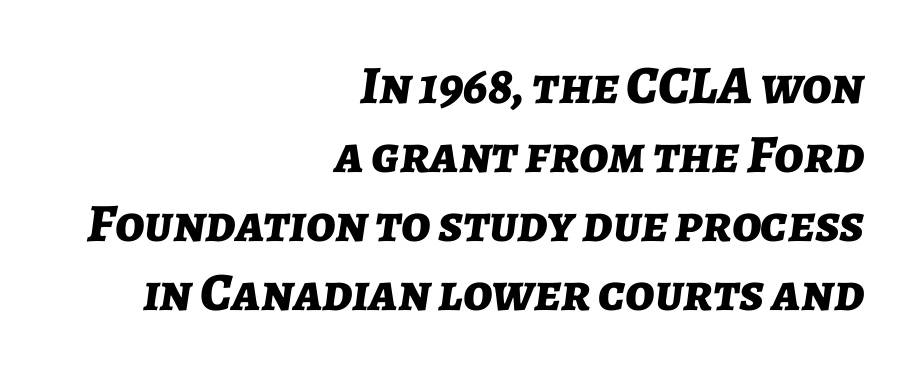
Italic: yes, the glyphs are oblique. A student would call this right alignment; a typographer would say flush right, rag left. Spacing between characters is what you'd get straight out of the box. Here the designer chose a conventional face with non-uniform glyph widths. A normal amount of white space separates one row of letters from the next.
